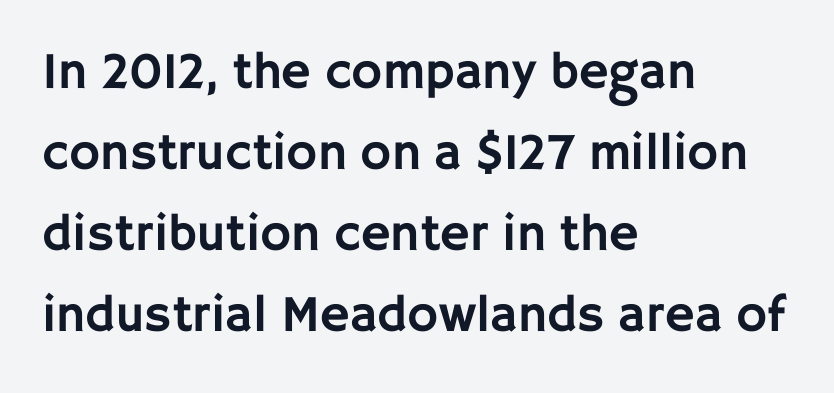
The image shows 52 px sans-serif type, upright; set left-aligned, normal line spacing (1.56x), normal letter spacing, not underlined; low stroke contrast and a large x-height.
